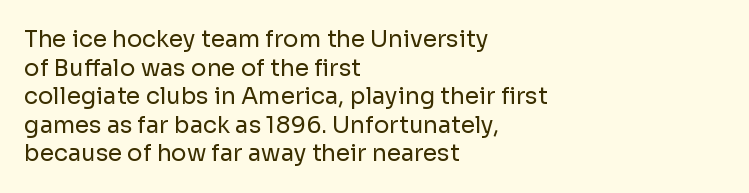
Beneath every word, the page is bare. On a weight scale, this lands at 450 or below. Look at the tracking — it's just the regular setting, nothing added. The typesetter chose a ragged-right arrangement here. Upright lettering throughout.
